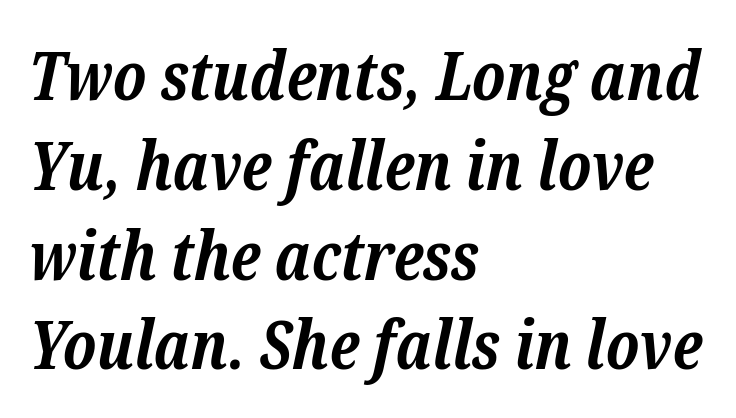
{"serif": "yes", "italic": "yes", "lean": "right", "slant_degrees": 12, "bold": "yes", "weight": "bold", "width": "normal", "stroke_contrast": "low", "x_height": "medium", "monospaced": "no", "underline": "no", "align": "left", "line_spacing": "normal", "line_spacing_ratio": 1.34, "letter_spacing": "normal", "letter_spacing_em": 0.0, "glyph_px": 67}
